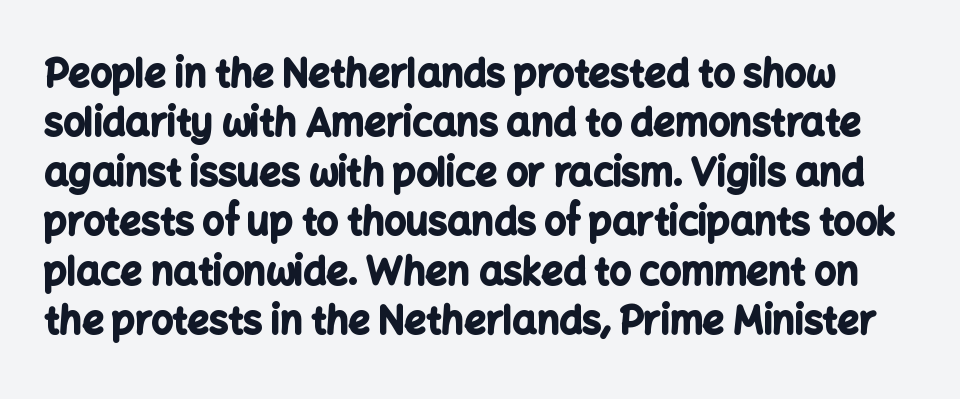
Do the characters align in a grid? No, the font is proportional. Stroke terminals: plain, sans-serif. The face used here has the dense, thick strokes of a bold. Each row of text sits above clean, open space. Tracking here is standard; glyphs follow each other at the usual distance.
